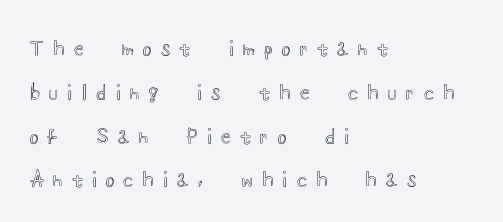
The specimen omits any rule beneath the text block's lines. This sample is left-justified, so line endings fall wherever the words run out. Loosely led — the rows are spread out. These lines were composed using upright roman letters.
